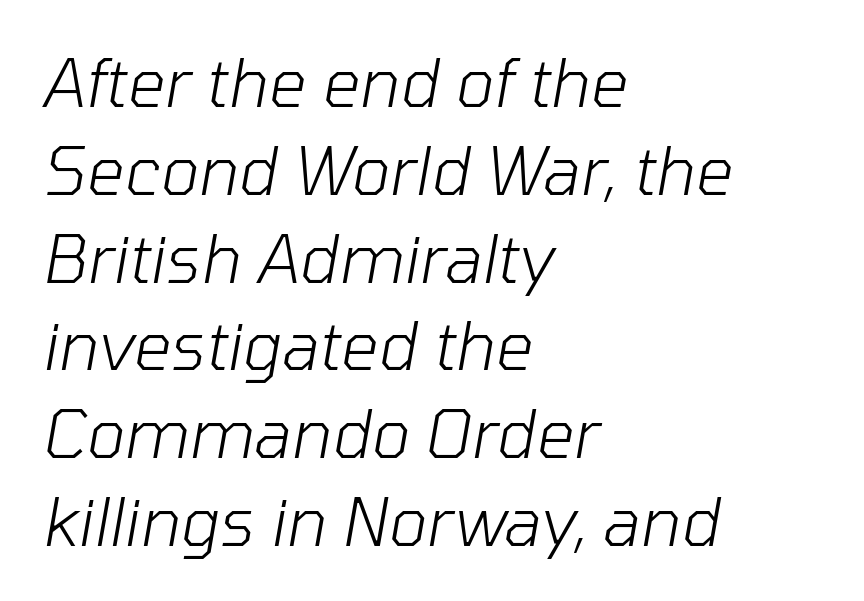
The typography opts for an oblique posture over an upright one. These lines keep a tight, regular rhythm from letter to letter. The line-height multiplier appears to be the usual default. Underline: absent. Summary of weight: not heavy and not bold. A classic flush-left, rag-right setting is used for this passage.
